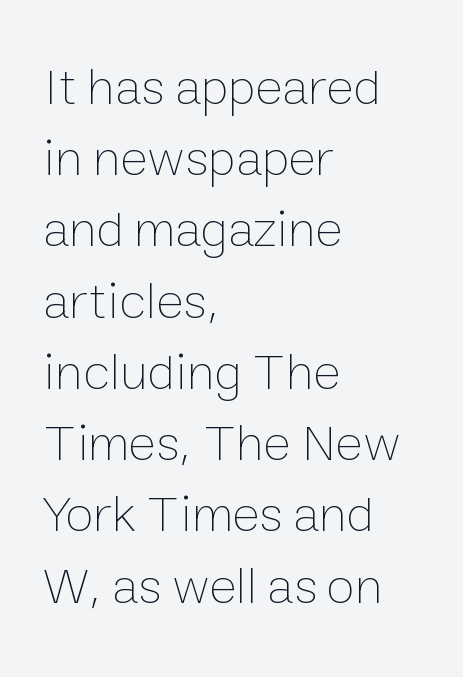
Heft: none added — not bold. Each new line begins a customary step beneath the previous one. Characters remain perfectly vertical along every line. The passage is arranged the way most books set body copy — flush left. Tracking value appears to be zero — textbook default spacing. The face used here is proportionally spaced, like ordinary book or web type.
